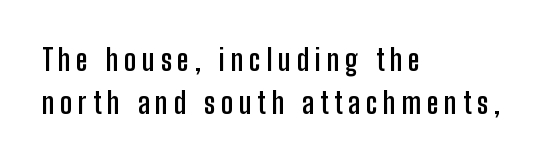
Q: Is the text bold? A: Yes.
Q: Is the text italic (slanted)? A: No, it is upright.
Q: Is the typeface a serif or a sans-serif typeface? A: Sans-serif.
Q: Is the text underlined? A: No.
Q: How is the paragraph aligned? A: Left-aligned.
Q: Is the spacing between letters normal or unusually wide? A: Unusually wide.
Q: Is the spacing between lines tight, normal or loose? A: Normal.
Q: Width (condensed, normal, or wide)? A: Condensed.
Q: Stroke contrast? A: Low.
Q: x-height? A: Medium.
Q: Monospaced? A: No.
